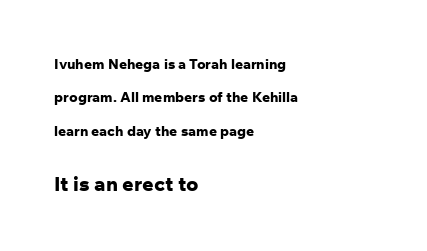
What weight is shown? A full bold with thick strokes. Compared with typical paragraphs, the rows here are farther apart. Short note: letters normally spaced. In CSS terms this would be text-align: left. Do the letters lean? They stand straight. Caption: upper text group reduced, lower text group enlarged.
